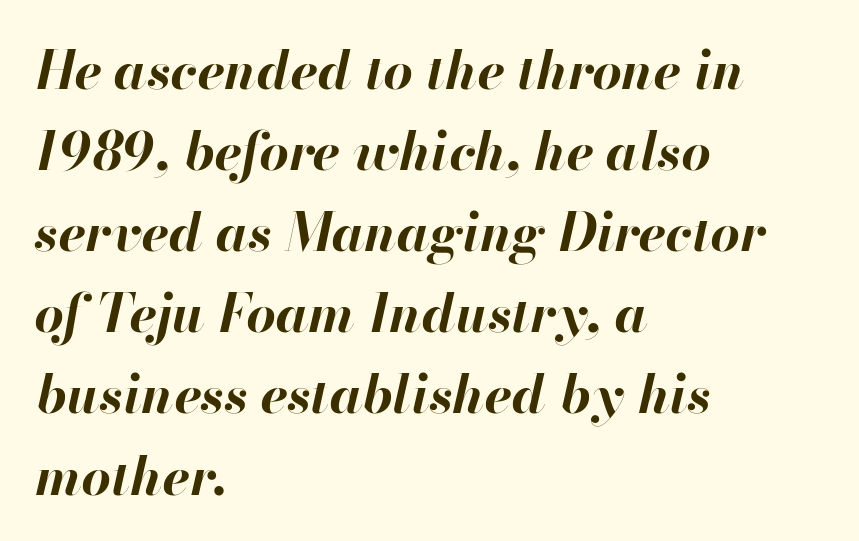
Compared with typical paragraphs, the rows here are spaced about the same. Short note: letters normally spaced. Every letter is thick-stroked: bold, no question. Visually the block forms a straight wall on the left and a jagged coastline on the right. Think of a printed novel: that variable character pitch is what you see here. Honestly, there is no underline to notice here at all.
